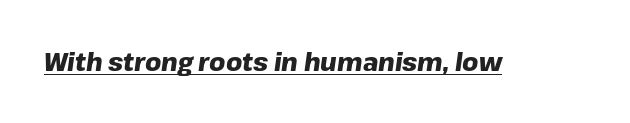
Q: Is the text bold? A: Yes.
Q: Is the text italic (slanted)? A: Yes, it leans right by about 8 degrees.
Q: Is the text underlined? A: Yes.
Q: Is the spacing between letters normal or unusually wide? A: Normal.
